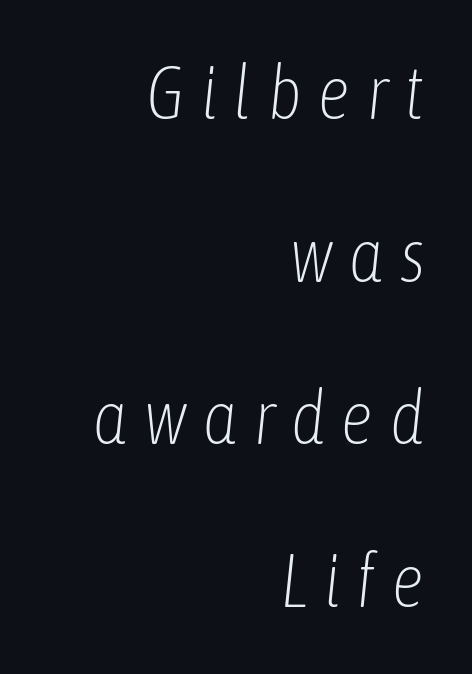
{"italic": "yes", "lean": "right", "slant_degrees": 6, "bold": "no", "weight": "light", "width": "condensed", "stroke_contrast": "low", "x_height": "medium", "monospaced": "no", "underline": "no", "align": "right", "line_spacing": "loose", "line_spacing_ratio": 2.17, "letter_spacing": "wide", "letter_spacing_em": 0.2, "glyph_px": 75}
